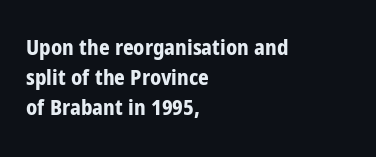
A bare baseline throughout the passage. Heavy-handed strokes throughout: this text is bold. Style check: upright. The setting favours the left margin, as ordinary paragraphs usually do. How are the letters spaced? Ordinarily, with no added tracking.
